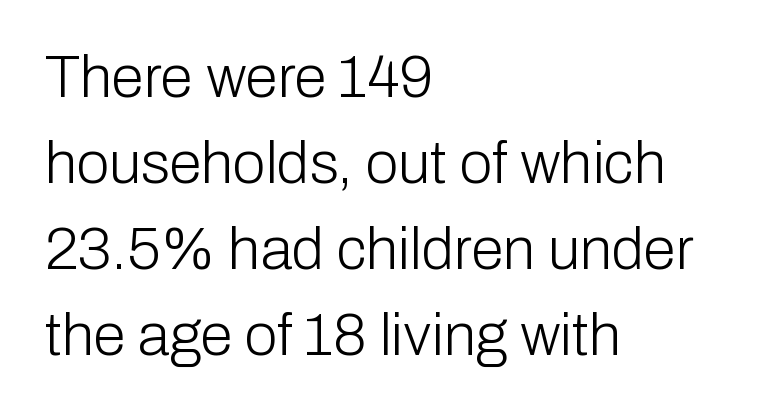
These lines are rendered in a variable-pitch font. Notice how the stems are strictly vertical — no italics here. Does the leading feel generous? No, just average. Decoration check: the copy has no underline. Layout note: lines flush left. Is the type heavy? It reads as light-to-regular instead.
